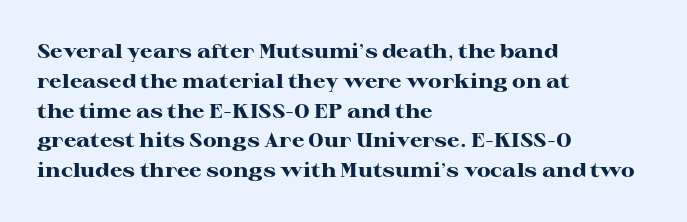
The image shows 20 px bold type, upright; set left-aligned, normal line spacing (1.49x), normal letter spacing, not underlined.
